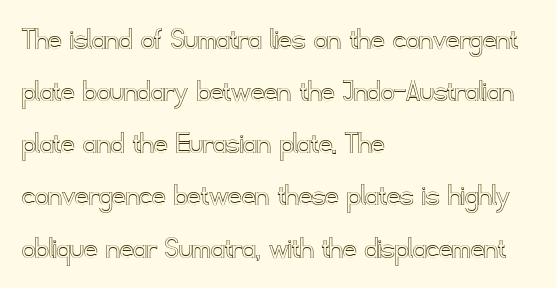
{"italic": "no", "width": "normal", "x_height": "small", "monospaced": "no", "underline": "no", "align": "left", "line_spacing": "normal", "line_spacing_ratio": 1.58, "letter_spacing": "normal", "letter_spacing_em": 0.0, "glyph_px": 33}
